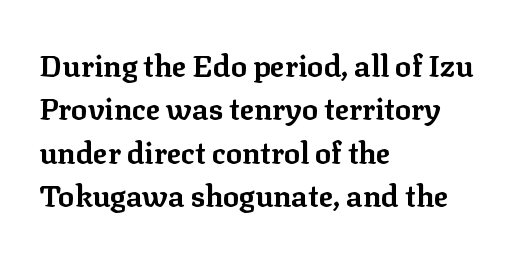
Q: Is the text bold? A: Yes.
Q: Is the text italic (slanted)? A: No, it is upright.
Q: Is the typeface a serif or a sans-serif typeface? A: Serif.
Q: Is the text underlined? A: No.
Q: How is the paragraph aligned? A: Left-aligned.
Q: Is the spacing between letters normal or unusually wide? A: Normal.
Q: Is the spacing between lines tight, normal or loose? A: Normal.
Q: Width (condensed, normal, or wide)? A: Normal.
Q: Stroke contrast? A: Low.
Q: x-height? A: Medium.
Q: Monospaced? A: No.
